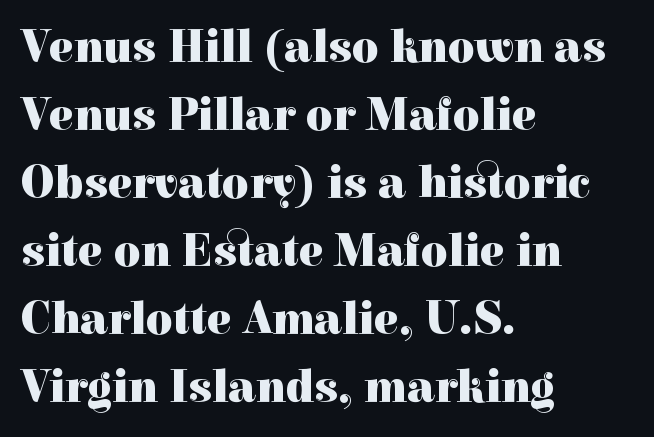
This is roman type, the default non-slanted kind. Students, note that the glyphs here touch the page at normal intervals. Every row of glyphs begins at an identical x-position on the left. The rendering uses a bold face; every stroke is thick and dark.
